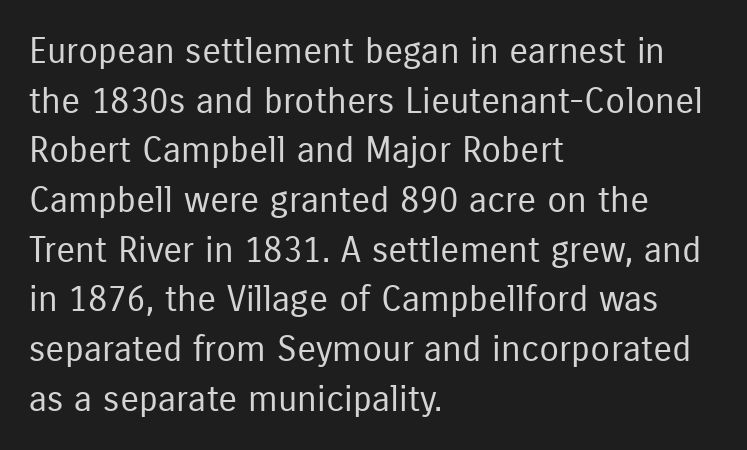
The image shows 36 px regular-weight, condensed sans-serif type, upright; set left-aligned, normal line spacing (1.38x), normal letter spacing, not underlined; low stroke contrast and a medium x-height.
